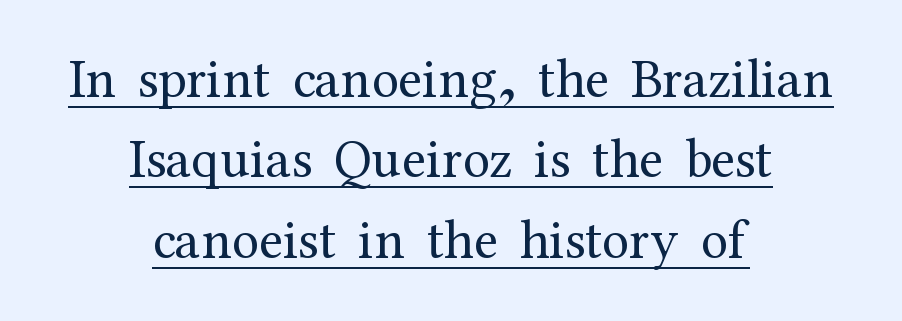
Q: Is the text bold? A: No.
Q: Is the text italic (slanted)? A: No, it is upright.
Q: Is the typeface a serif or a sans-serif typeface? A: Serif.
Q: Is the text underlined? A: Yes.
Q: How is the paragraph aligned? A: Centered.
Q: Is the spacing between letters normal or unusually wide? A: Normal.
Q: Is the spacing between lines tight, normal or loose? A: Normal.
Q: Width (condensed, normal, or wide)? A: Normal.
Q: Stroke contrast? A: Medium.
Q: x-height? A: Medium.
Q: Monospaced? A: No.
